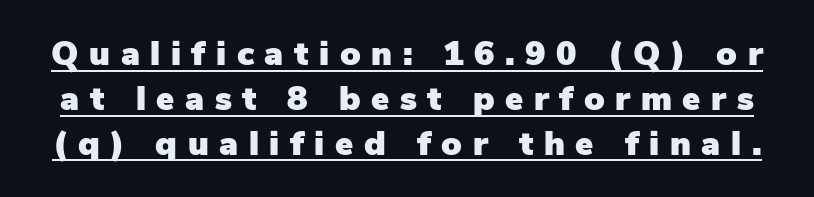
The letters stand upright; this is a roman face. Does the type have serifs? No, each stem ends abruptly. The rows are spaced the way most documents space them. The rendering inserts visible extra space after every character. This sample has the flowing, uneven cadence of proportional lettering.
